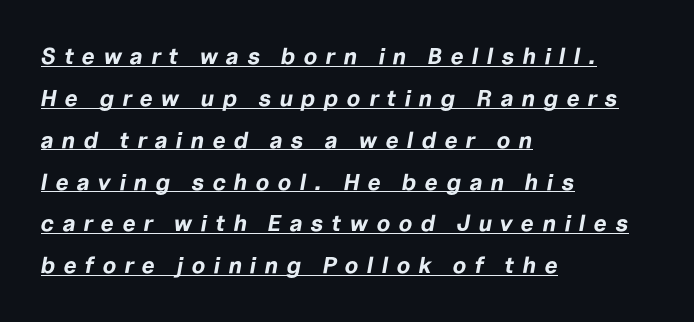
{"italic": "yes", "lean": "right", "slant_degrees": 10, "bold": "yes", "underline": "yes", "align": "left", "line_spacing_ratio": 1.82, "letter_spacing": "wide", "letter_spacing_em": 0.36, "glyph_px": 23}
